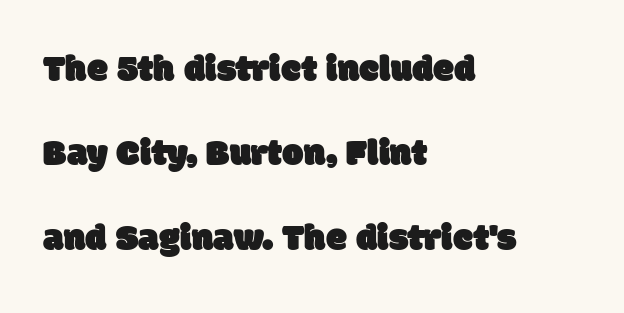
The paragraph shown leans on its left margin. Spacing between characters is what you'd get straight out of the box. Look at the bottom of the vertical strokes: they stop flat, with no serifs. Compared with typical paragraphs, the rows here are farther apart.
